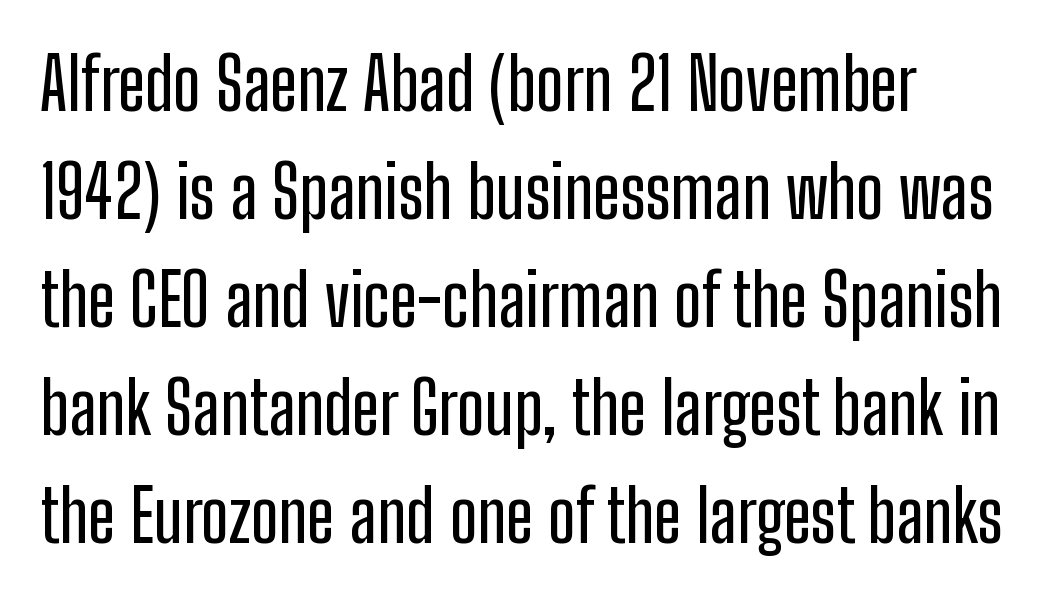
The image shows 72 px condensed sans-serif type, upright; set left-aligned, normal line spacing (1.5x), normal letter spacing, not underlined; low stroke contrast and a medium x-height.
